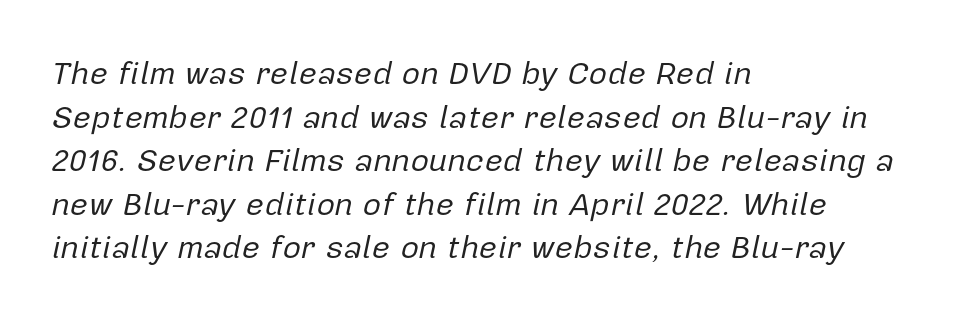
This rendering leaves character spacing at its baseline value. You could not count columns in this text — the font is proportionally spaced. The typeface has the unassuming heft of standard copy or less. Only glyphs here, with clear space below each row.
